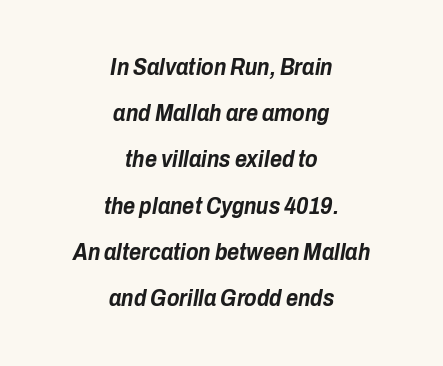
Q: Is the text bold? A: Yes.
Q: Is the text italic (slanted)? A: Yes, it leans right by about 10 degrees.
Q: Is the text underlined? A: No.
Q: How is the paragraph aligned? A: Centered.
Q: Is the spacing between letters normal or unusually wide? A: Normal.
Q: Is the spacing between lines tight, normal or loose? A: Loose.
